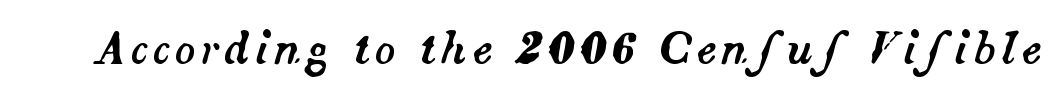
Q: Is the text italic (slanted)? A: Yes, it leans right by about 14 degrees.
Q: Is the text underlined? A: No.
Q: Width (condensed, normal, or wide)? A: Normal.
Q: Stroke contrast? A: Medium.
Q: x-height? A: Small.
Q: Monospaced? A: No.
